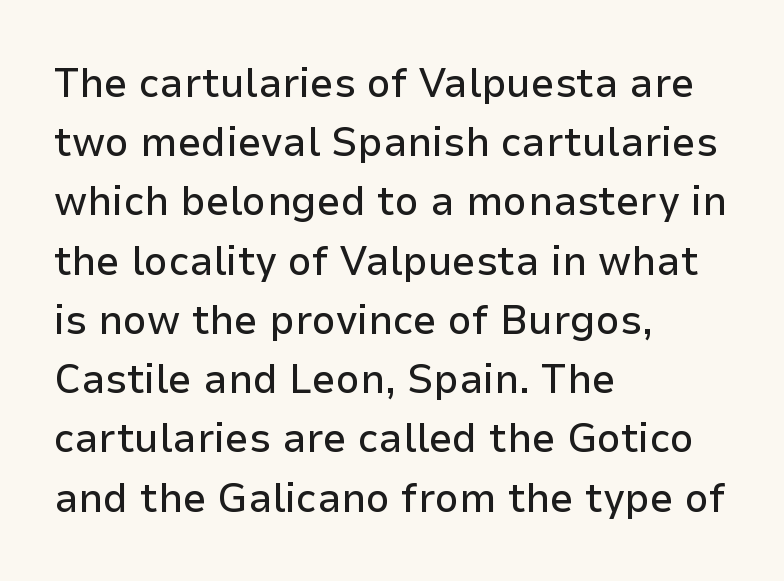
Q: Is the text italic (slanted)? A: No, it is upright.
Q: Is the typeface a serif or a sans-serif typeface? A: Sans-serif.
Q: Is the text underlined? A: No.
Q: How is the paragraph aligned? A: Left-aligned.
Q: Is the spacing between letters normal or unusually wide? A: Normal.
Q: Is the spacing between lines tight, normal or loose? A: Normal.
Q: Width (condensed, normal, or wide)? A: Normal.
Q: Stroke contrast? A: Low.
Q: x-height? A: Medium.
Q: Monospaced? A: No.
